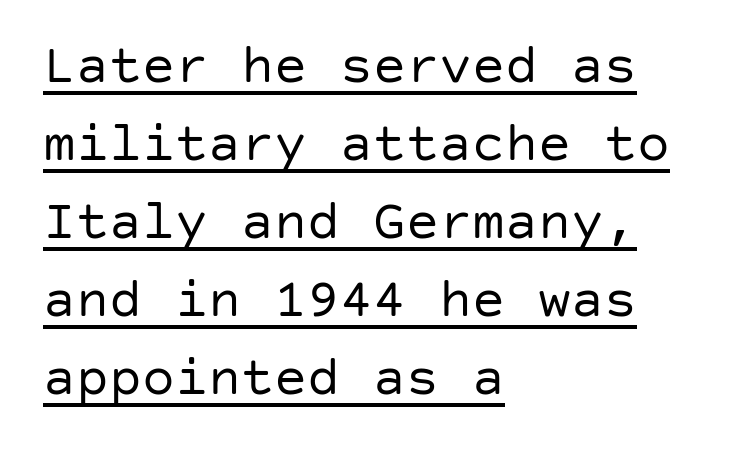
The image shows 55 px regular-weight sans-serif type, upright; set left-aligned, normal line spacing (1.42x), normal letter spacing, underlined; low stroke contrast and a large x-height.
